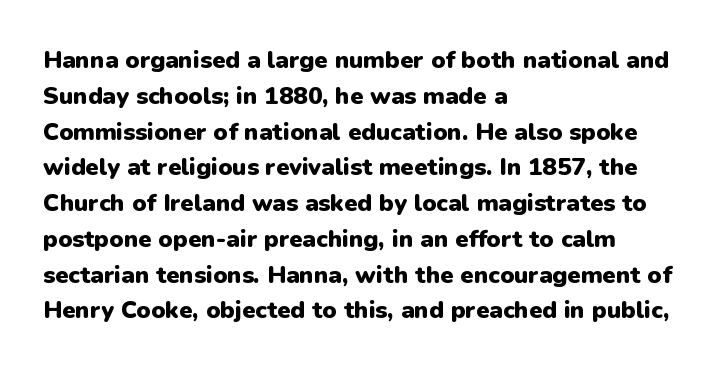
{"italic": "no", "bold": "yes", "underline": "no", "align": "left", "line_spacing": "normal", "line_spacing_ratio": 1.49, "letter_spacing": "normal", "letter_spacing_em": 0.0, "glyph_px": 24}
